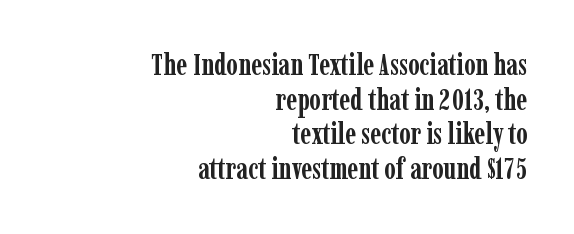
Italic: no, the glyphs are upright roman. The passage shown is emphatically bold. The rendering uses natural spacing where letterforms have individual widths. The lines in this sample share a right terminus and differ only in where they begin. Serif or sans? Serif — the stroke terminals have little feet. A bare baseline throughout the passage.
